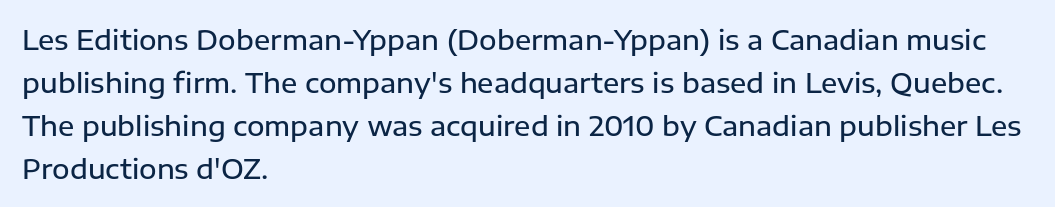
Q: Is the text bold? A: Semi-bold.
Q: Is the text italic (slanted)? A: No, it is upright.
Q: Is the text underlined? A: No.
Q: How is the paragraph aligned? A: Left-aligned.
Q: Is the spacing between letters normal or unusually wide? A: Normal.
Q: Is the spacing between lines tight, normal or loose? A: Normal.
